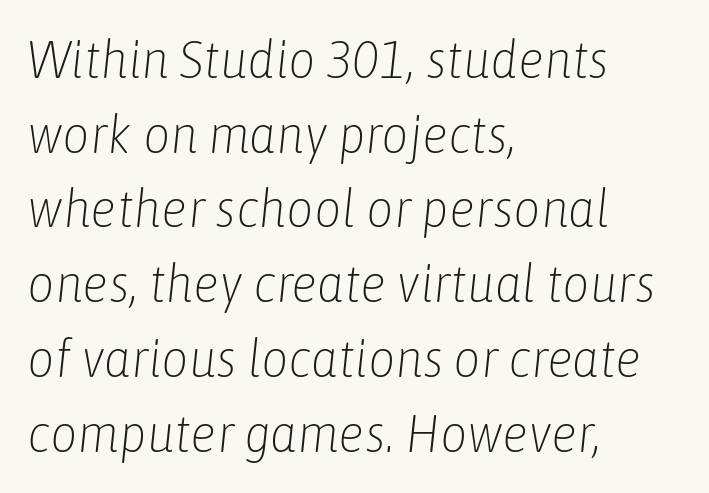
A typesetter would call this zero additional tracking. Unmarked baselines from the first word to the last. A typesetter would call this proportional, since set widths differ per character. Is this a heavy cut? Hardly; it is regular or lighter. If you measured baseline to baseline, you'd find a middling distance. Line beginnings align vertically; line endings do not.
